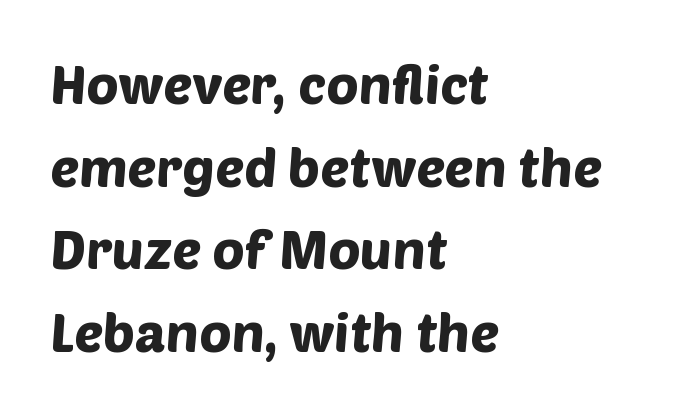
{"serif": "no", "width": "normal", "stroke_contrast": "low", "x_height": "large", "monospaced": "no", "underline": "no", "align": "left", "line_spacing": "normal", "line_spacing_ratio": 1.53, "letter_spacing": "normal", "letter_spacing_em": 0.0, "glyph_px": 54}
